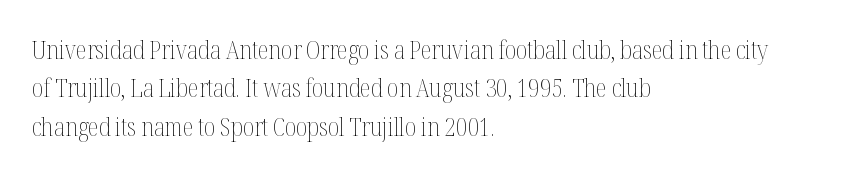
{"italic": "no", "bold": "no", "underline": "no", "align": "left", "line_spacing": "normal", "line_spacing_ratio": 1.54, "letter_spacing": "normal", "letter_spacing_em": 0.0, "glyph_px": 25}
